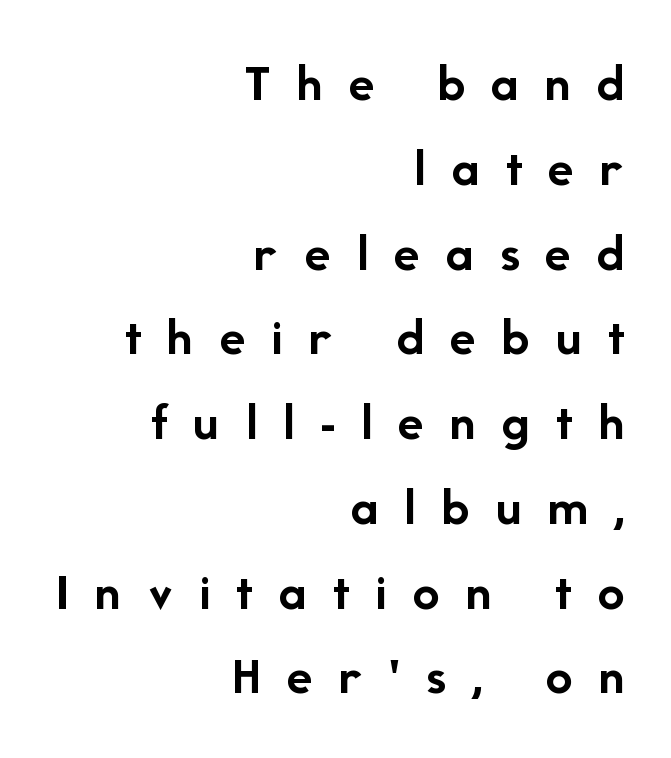
{"serif": "no", "italic": "no", "bold": "yes", "weight": "semibold", "width": "normal", "stroke_contrast": "low", "x_height": "medium", "monospaced": "no", "underline": "no", "align": "right", "line_spacing": "normal", "line_spacing_ratio": 1.57, "letter_spacing": "wide", "letter_spacing_em": 0.48, "glyph_px": 54}
